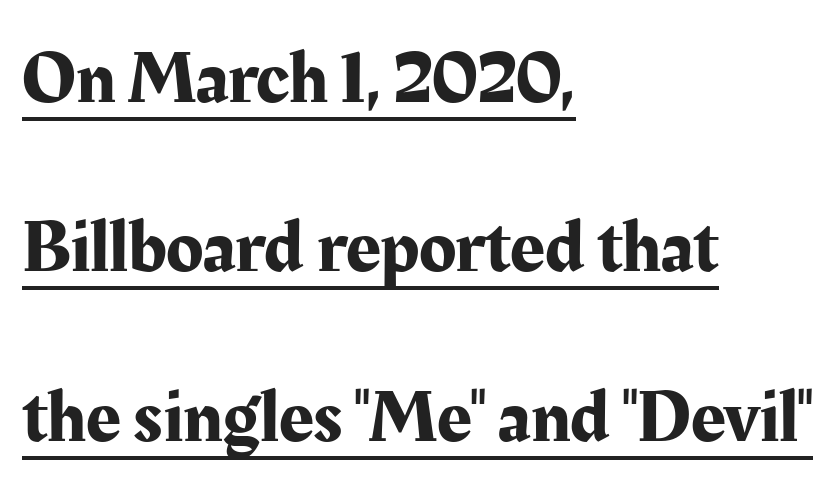
The text block is weighted toward the left margin, trailing off unevenly rightward. If you measured baseline to baseline, you'd find a long distance. In designer terms, the underline attribute is active on this setting. The tracking reads as untouched default to a designer's eye. Note: serifs present on the glyphs. The lettering holds an erect, upright posture throughout.
